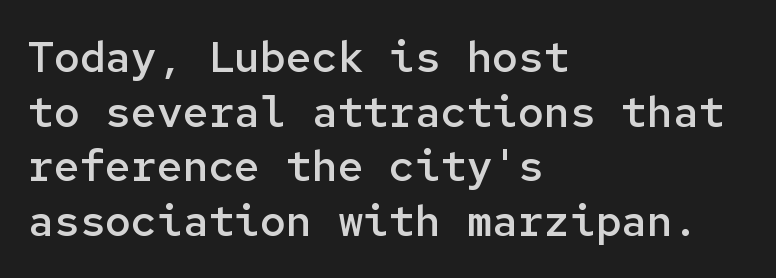
{"serif": "no", "italic": "no", "bold": "semi", "weight": "semibold", "width": "normal", "stroke_contrast": "low", "x_height": "medium", "monospaced": "yes", "underline": "no", "align": "left", "line_spacing": "normal", "line_spacing_ratio": 1.27, "letter_spacing": "normal", "letter_spacing_em": 0.0, "glyph_px": 43}
